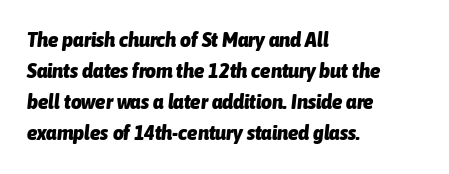
{"italic": "yes", "lean": "right", "slant_degrees": 6, "bold": "yes", "underline": "no", "align": "left", "line_spacing": "normal", "line_spacing_ratio": 1.48, "letter_spacing": "normal", "letter_spacing_em": 0.0, "glyph_px": 21}
